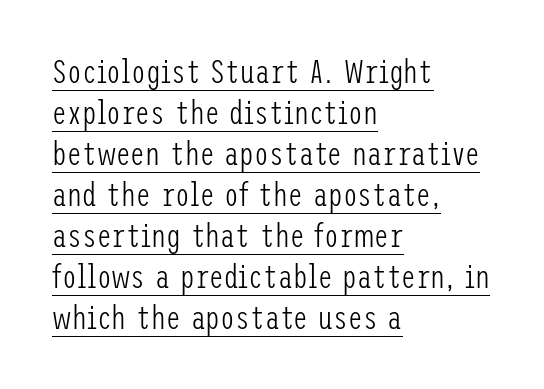
{"serif": "no", "italic": "no", "bold": "no", "weight": "light", "width": "condensed", "stroke_contrast": "low", "x_height": "medium", "underline": "yes", "align": "left", "line_spacing_ratio": 1.24, "letter_spacing": "normal", "letter_spacing_em": 0.0, "glyph_px": 33}
